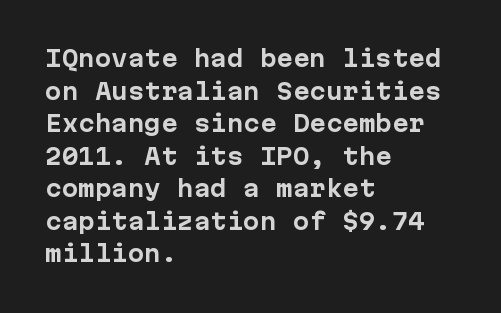
Q: Is the text bold? A: Yes.
Q: Is the text italic (slanted)? A: No, it is upright.
Q: Is the text underlined? A: No.
Q: How is the paragraph aligned? A: Left-aligned.
Q: Is the spacing between letters normal or unusually wide? A: Normal.
Q: Is the spacing between lines tight, normal or loose? A: Normal.
